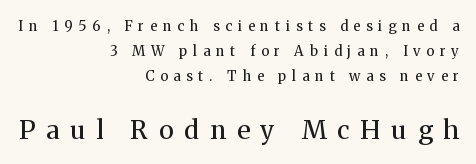
{"italic": "no", "bold": "no", "underline": "no", "align": "right", "line_spacing_ratio": 1.78, "letter_spacing": "wide", "letter_spacing_em": 0.42, "larger_block": "second", "size_ratio": 1.86, "glyph_px": 26}
